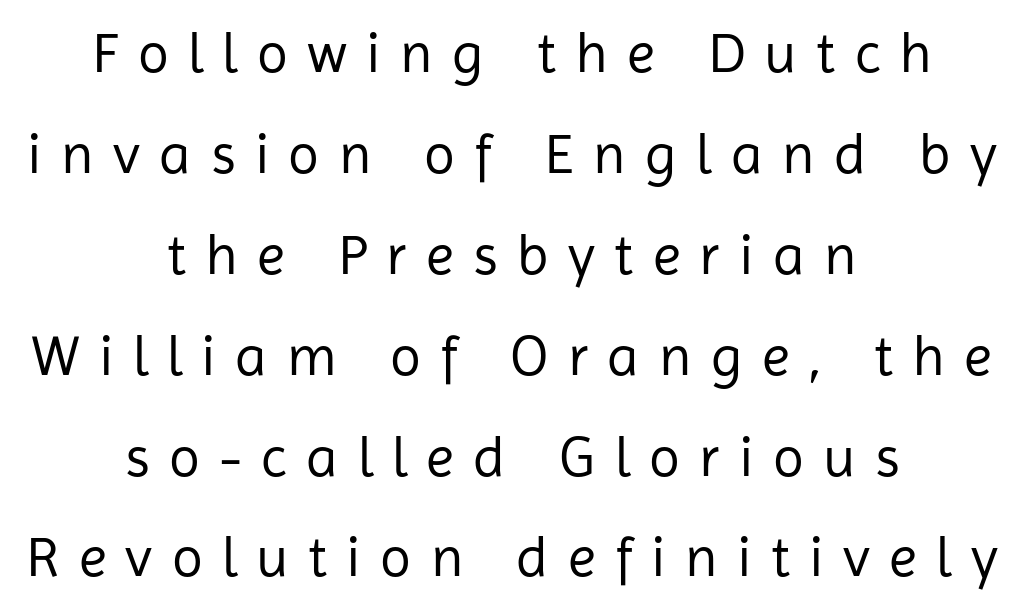
The image shows 57 px regular-weight sans-serif type, upright; set centered, line spacing 1.77x, unusually wide letter spacing (+0.34 em), not underlined; low stroke contrast and a medium x-height.
